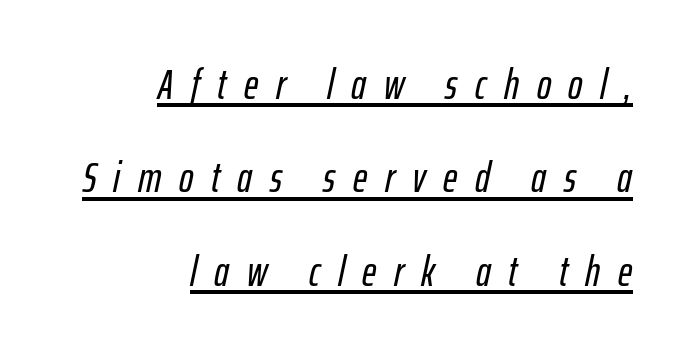
{"italic": "yes", "lean": "right", "slant_degrees": 12, "width": "condensed", "stroke_contrast": "low", "x_height": "medium", "monospaced": "no", "underline": "yes", "align": "right", "line_spacing": "loose", "line_spacing_ratio": 2.17, "letter_spacing": "wide", "letter_spacing_em": 0.41, "glyph_px": 43}
